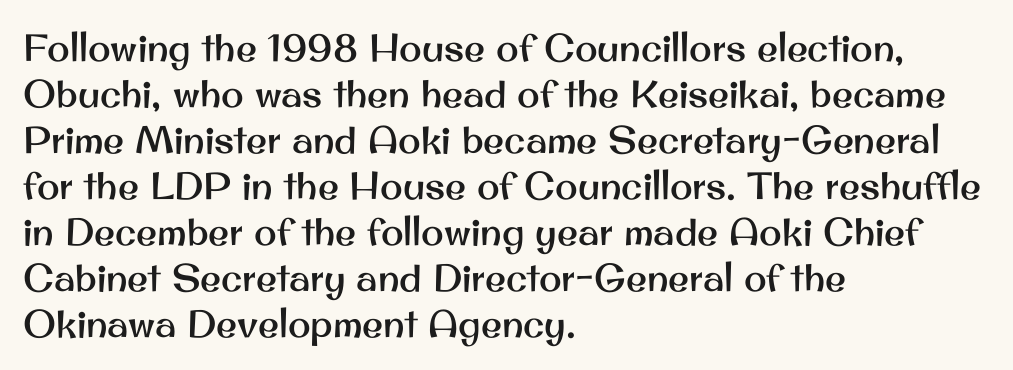
Where is the straight margin? On the left. A roman cut, with each character standing at attention. I'd call this a sans setting — the letters go barefoot. Is this a fixed-width face? No — the glyphs have proportional, varying widths. The line texture is even and compact thanks to regular tracking. The passage shown is not underscored anywhere.
